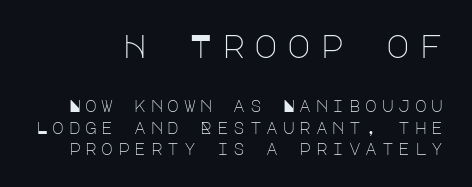
Every character sits straight up, as roman type does. Each row of text sits above clean, open space. The font is comparable to plain body text, perhaps lighter. A normal amount of white space separates one row of letters from the next. The letters in the upper block stand taller than those in the block below. Substantial extra tracking has been applied to these lines.
